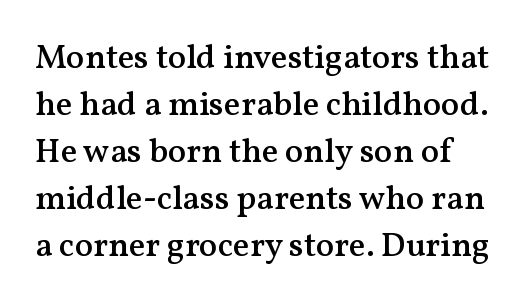
The image shows 34 px semibold serif type, upright; set normal line spacing (1.38x), normal letter spacing, not underlined; medium stroke contrast and a medium x-height.
